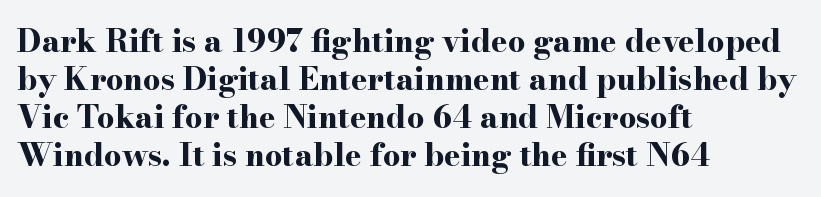
Q: Is the text bold? A: Yes.
Q: Is the text italic (slanted)? A: No, it is upright.
Q: Is the typeface a serif or a sans-serif typeface? A: Serif.
Q: Is the text underlined? A: No.
Q: How is the paragraph aligned? A: Left-aligned.
Q: Is the spacing between letters normal or unusually wide? A: Normal.
Q: Width (condensed, normal, or wide)? A: Wide.
Q: Stroke contrast? A: High.
Q: x-height? A: Small.
Q: Monospaced? A: No.
